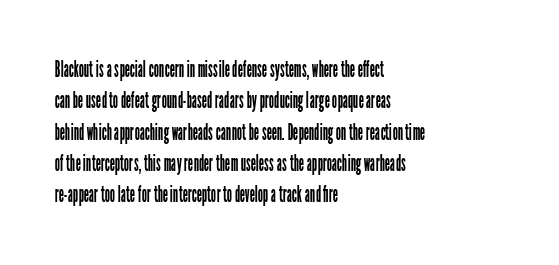
The image shows 23 px text type, upright; set left-aligned, normal line spacing (1.36x), normal letter spacing, not underlined.
